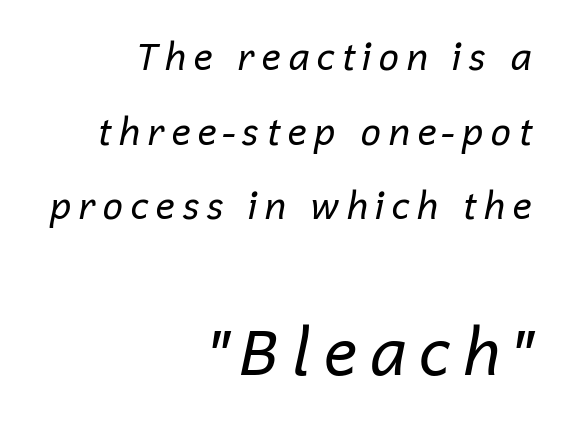
Honestly, the rows look like they've been pulled way apart. The font is comparable to plain body text, perhaps lighter. The rendering uses natural spacing where letterforms have individual widths. Does the lettering tilt? It does — this is italic. Check under the words: just untouched page.
